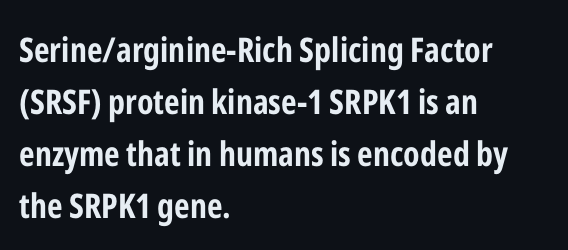
The image shows 34 px bold, condensed sans-serif type, upright; set left-aligned, normal line spacing (1.53x), normal letter spacing, not underlined; low stroke contrast and a medium x-height.
